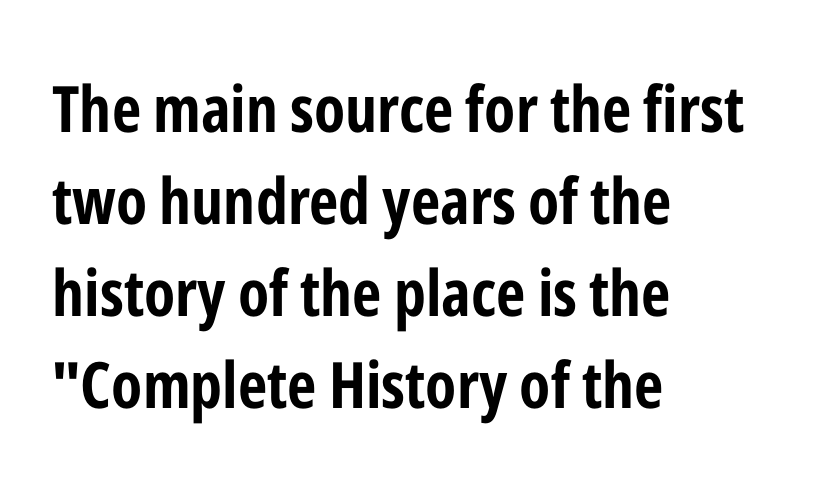
The image shows 64 px bold, condensed sans-serif type, upright; set left-aligned, normal line spacing (1.44x), normal letter spacing, not underlined; low stroke contrast and a medium x-height.
